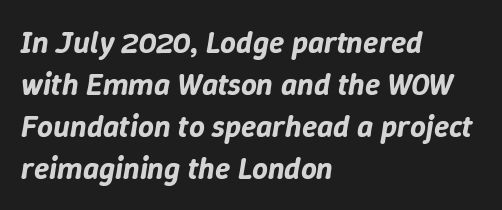
The image shows 31 px text type, italic (leaning right); set left-aligned, normal line spacing (1.35x), normal letter spacing, not underlined; low stroke contrast and a medium x-height.
